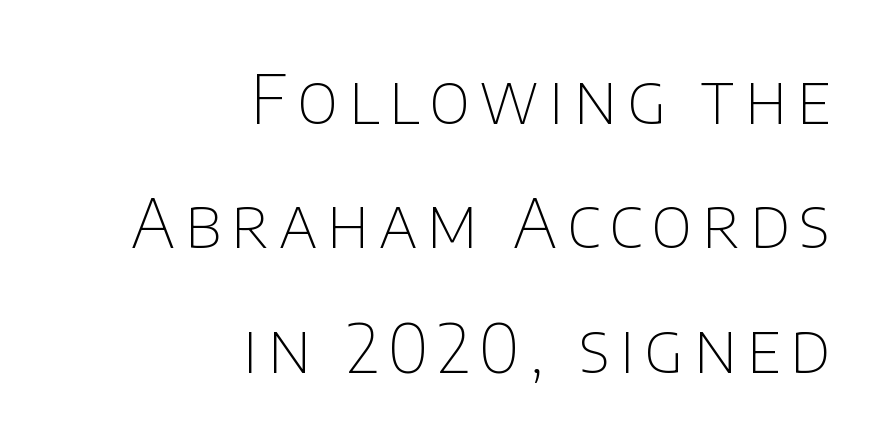
Q: Is the text bold? A: No.
Q: Is the text italic (slanted)? A: No, it is upright.
Q: Is the typeface a serif or a sans-serif typeface? A: Sans-serif.
Q: Is the text underlined? A: No.
Q: How is the paragraph aligned? A: Right-aligned.
Q: Width (condensed, normal, or wide)? A: Normal.
Q: Stroke contrast? A: Low.
Q: x-height? A: Large.
Q: Monospaced? A: No.
